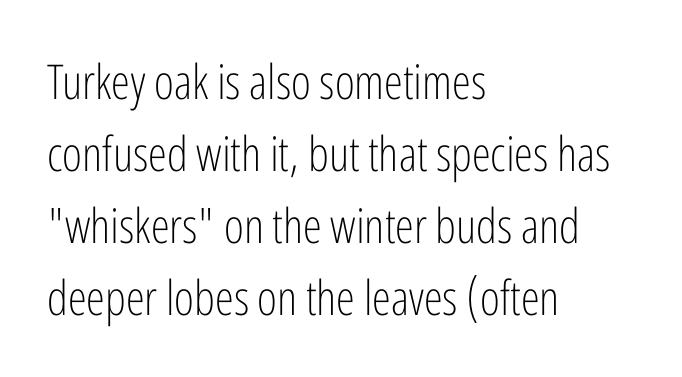
Q: Is the text bold? A: No.
Q: Is the text italic (slanted)? A: No, it is upright.
Q: Is the typeface a serif or a sans-serif typeface? A: Sans-serif.
Q: Is the text underlined? A: No.
Q: How is the paragraph aligned? A: Left-aligned.
Q: Is the spacing between letters normal or unusually wide? A: Normal.
Q: Is the spacing between lines tight, normal or loose? A: Normal.
Q: Width (condensed, normal, or wide)? A: Condensed.
Q: Stroke contrast? A: Low.
Q: x-height? A: Medium.
Q: Monospaced? A: No.
